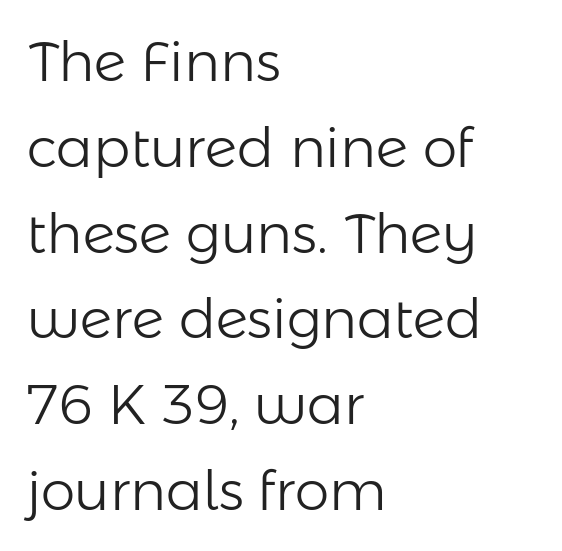
Does extra space separate the letters? No, they use regular spacing. Line spacing here is normal. A student would call this left alignment; a typographer would say flush left, rag right. The letters advance in unequal steps, a hallmark of proportional type. Rendered with straight, roman letterforms.
